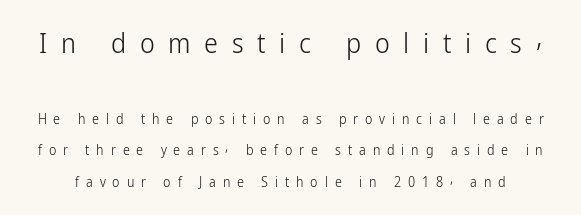
{"serif": "no", "italic": "no", "bold": "no", "weight": "light", "width": "condensed", "stroke_contrast": "low", "x_height": "medium", "monospaced": "no", "underline": "no", "line_spacing": "loose", "line_spacing_ratio": 2.26, "letter_spacing": "wide", "letter_spacing_em": 0.49, "larger_block": "first", "size_ratio": 2.0, "glyph_px": 28}
